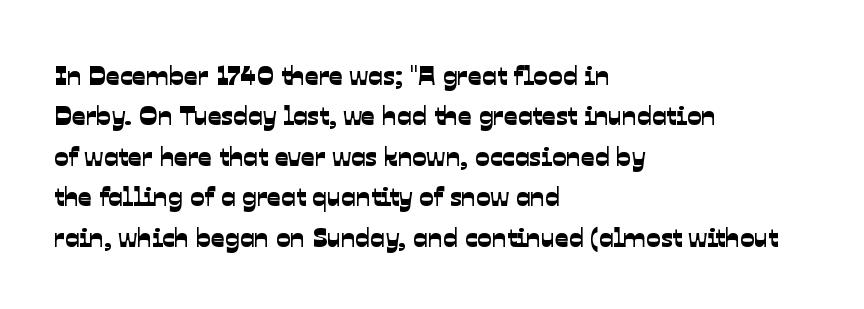
{"underline": "no", "align": "left", "line_spacing": "normal", "line_spacing_ratio": 1.5, "letter_spacing": "normal", "letter_spacing_em": 0.0, "glyph_px": 27}
